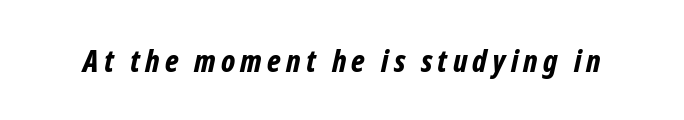
Each letter keeps its own natural width here, so spacing adapts to shape. Beneath every word, the page is bare. Does the weight exceed regular? Yes, all the way to bold. This is oblique type, the kind used for emphasis or titles.
